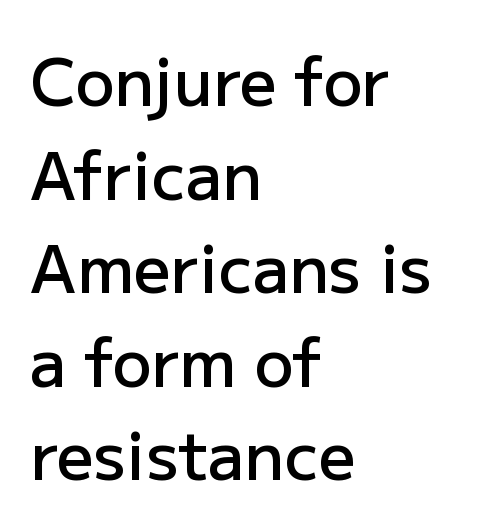
Q: Is the text bold? A: Semi-bold.
Q: Is the text italic (slanted)? A: No, it is upright.
Q: Is the typeface a serif or a sans-serif typeface? A: Sans-serif.
Q: Is the text underlined? A: No.
Q: How is the paragraph aligned? A: Left-aligned.
Q: Is the spacing between letters normal or unusually wide? A: Normal.
Q: Is the spacing between lines tight, normal or loose? A: Normal.
Q: Width (condensed, normal, or wide)? A: Normal.
Q: Stroke contrast? A: Low.
Q: x-height? A: Medium.
Q: Monospaced? A: No.
